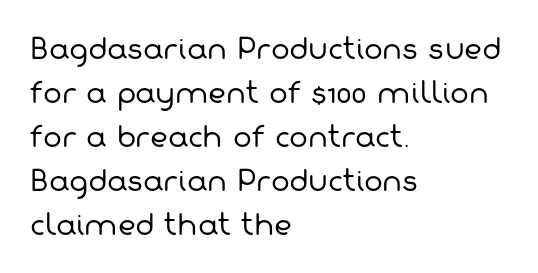
The image shows 28 px regular-weight sans-serif type; set left-aligned, normal line spacing (1.57x), normal letter spacing, not underlined; low stroke contrast and a medium x-height.
